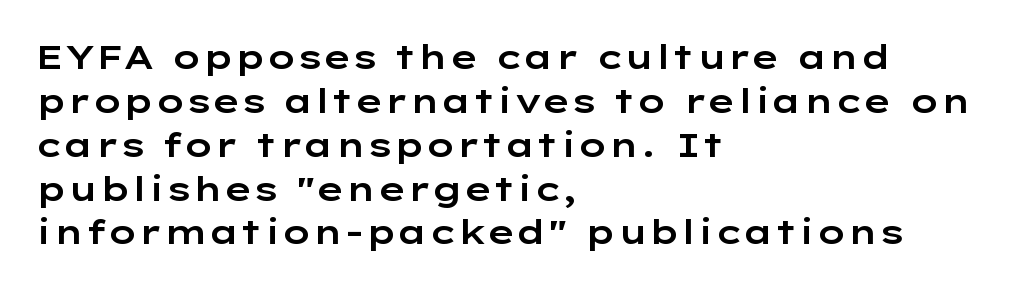
{"serif": "no", "italic": "no", "width": "wide", "stroke_contrast": "low", "x_height": "medium", "monospaced": "no", "underline": "no", "align": "left", "line_spacing": "normal", "line_spacing_ratio": 1.29, "letter_spacing": "normal", "letter_spacing_em": 0.0, "glyph_px": 34}
